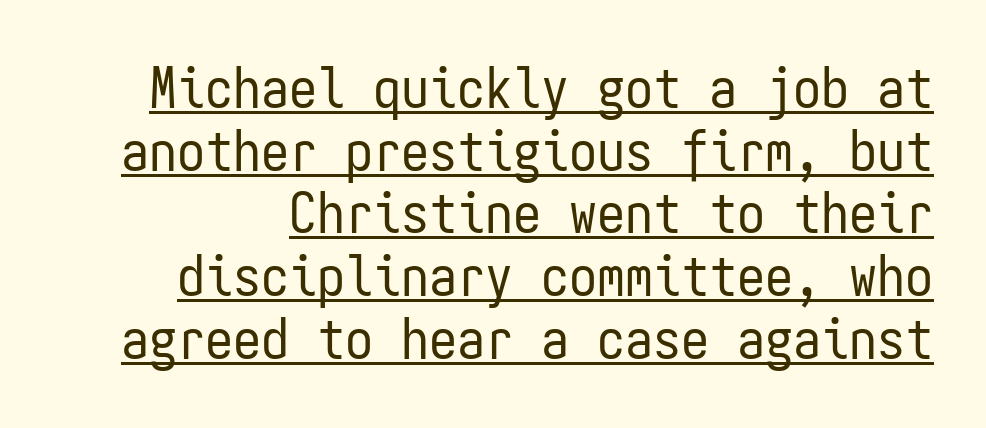
The type family on display is of the sans-serif kind. A typesetter would call this monospace, since all characters share one set width. This sample carries an underscore along the baseline area. The face looks like a standard text weight, possibly lighter. Successive baselines arrive quickly, one right under another.
